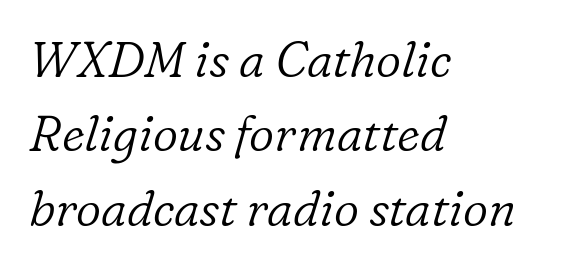
Regarding leading, the lines here are spaced in the standard way. Is this a fixed-width face? No — the glyphs have proportional, varying widths. Notice how the stems are inclined rather than vertical — that's the hallmark of italics. The passage is arranged the way most books set body copy — flush left. The type family on display is of the serif kind.
